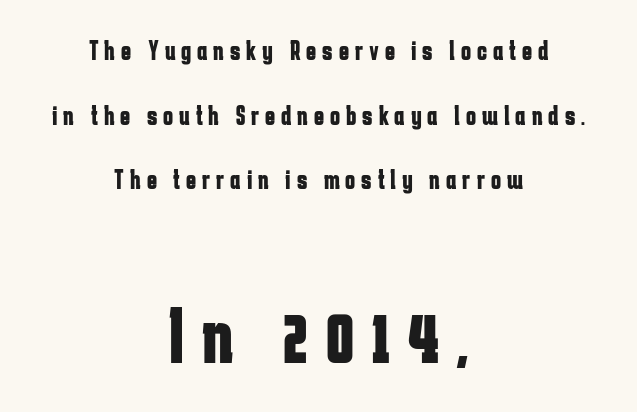
Someone cranked the tracking dial way up on this one. In terms of letterform style, serifs are entirely absent. The typesetter chose a symmetrical, centered arrangement here. These lines stand farther apart than default settings would place them. These lines carry a lot of weight — the face is fully bold.
